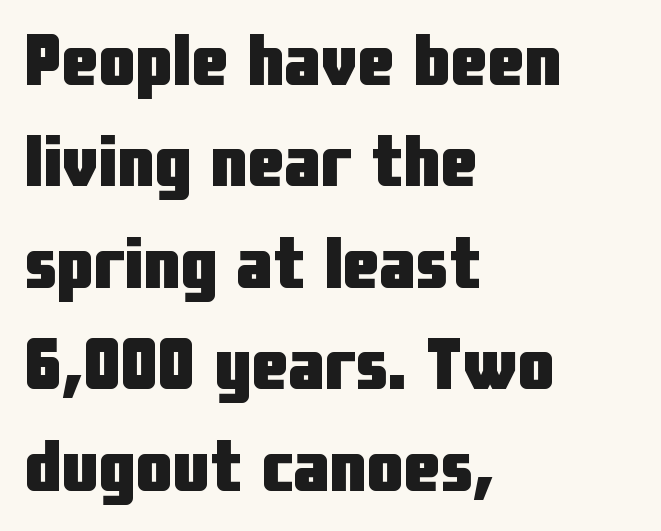
Q: Is the text bold? A: Yes.
Q: Is the text italic (slanted)? A: No, it is upright.
Q: Is the typeface a serif or a sans-serif typeface? A: Sans-serif.
Q: Is the text underlined? A: No.
Q: How is the paragraph aligned? A: Left-aligned.
Q: Is the spacing between letters normal or unusually wide? A: Normal.
Q: Is the spacing between lines tight, normal or loose? A: Normal.
Q: Width (condensed, normal, or wide)? A: Condensed.
Q: Stroke contrast? A: Low.
Q: x-height? A: Medium.
Q: Monospaced? A: No.
